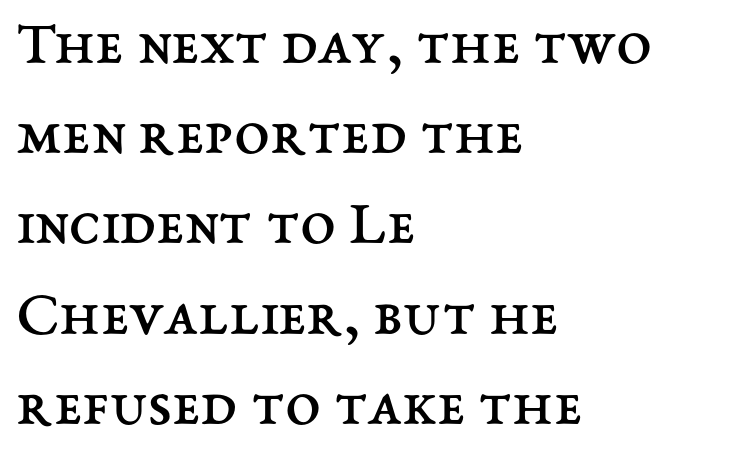
Q: Is the text bold? A: No.
Q: Is the text italic (slanted)? A: No, it is upright.
Q: Is the text underlined? A: No.
Q: How is the paragraph aligned? A: Left-aligned.
Q: Is the spacing between letters normal or unusually wide? A: Normal.
Q: Is the spacing between lines tight, normal or loose? A: Normal.
Q: Width (condensed, normal, or wide)? A: Normal.
Q: Stroke contrast? A: Medium.
Q: x-height? A: Medium.
Q: Monospaced? A: No.
